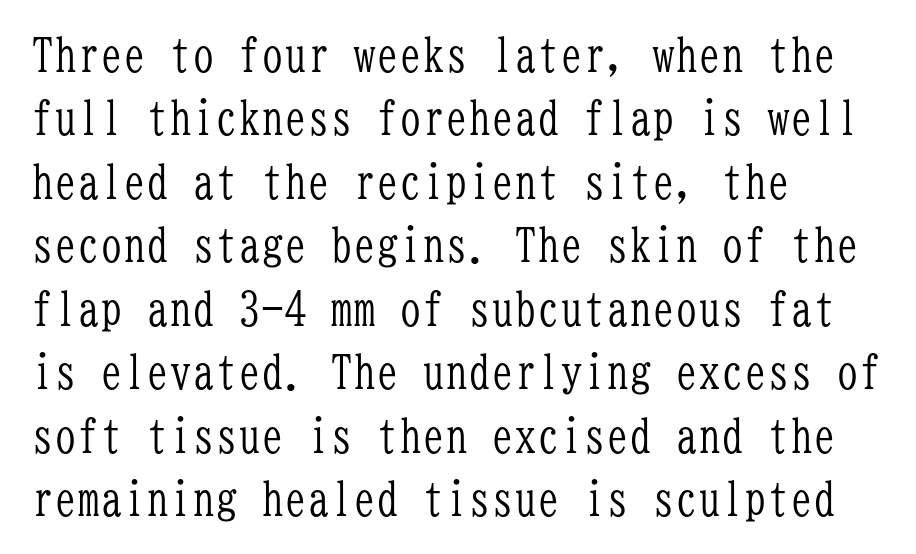
{"serif": "yes", "italic": "no", "bold": "no", "weight": "light", "width": "condensed", "stroke_contrast": "low", "x_height": "medium", "monospaced": "yes", "underline": "no", "align": "left", "line_spacing": "normal", "line_spacing_ratio": 1.38, "letter_spacing": "normal", "letter_spacing_em": 0.0, "glyph_px": 46}
